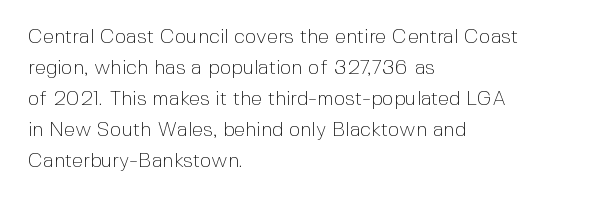
{"italic": "no", "bold": "no", "underline": "no", "align": "left", "line_spacing": "normal", "line_spacing_ratio": 1.55, "letter_spacing": "normal", "letter_spacing_em": 0.0, "glyph_px": 20}
